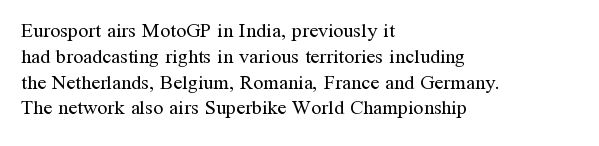
Q: Is the text bold? A: No.
Q: Is the text italic (slanted)? A: No, it is upright.
Q: Is the text underlined? A: No.
Q: How is the paragraph aligned? A: Left-aligned.
Q: Is the spacing between letters normal or unusually wide? A: Normal.
Q: Is the spacing between lines tight, normal or loose? A: Normal.
